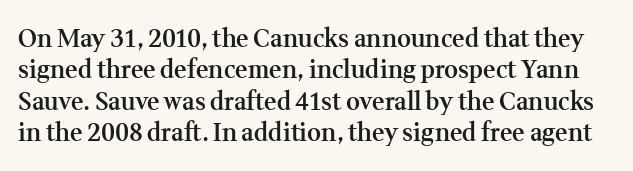
As a designer I'd log this as weight 600, semibold. Bare-footed words on every line. The line-height multiplier appears to be the usual default. Designer's note — italics off, roman on. How are the letters spaced? Ordinarily, with no added tracking.
